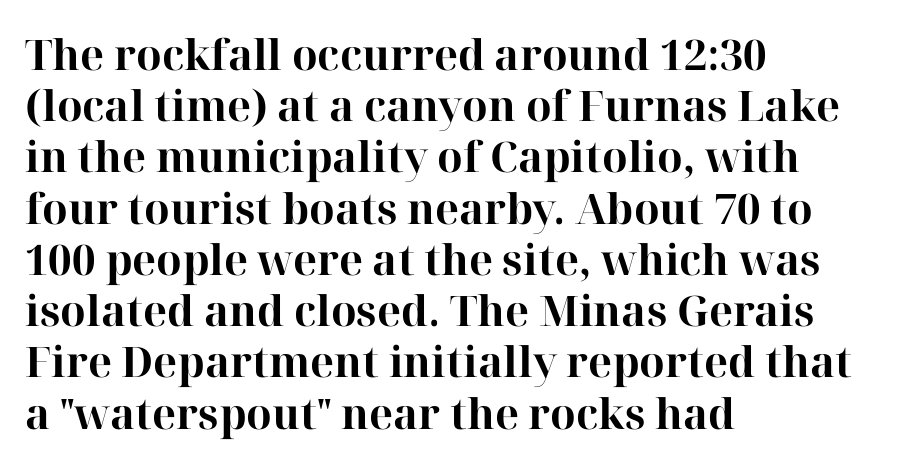
The image shows 42 px bold serif type, upright; set left-aligned, line spacing 1.22x, normal letter spacing, not underlined; high stroke contrast and a medium x-height.
